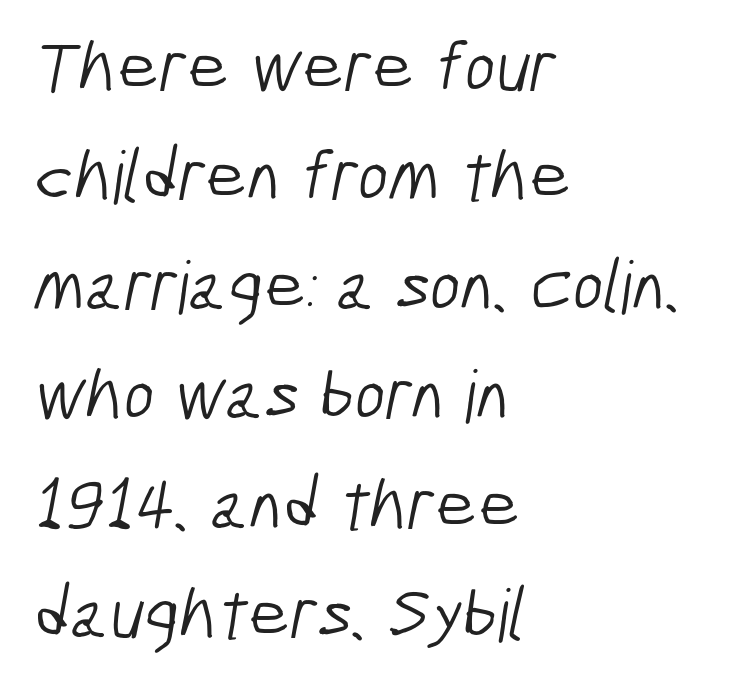
The image shows 73 px light, condensed sans-serif type; set left-aligned, normal line spacing (1.5x), normal letter spacing, not underlined; low stroke contrast and a medium x-height.
